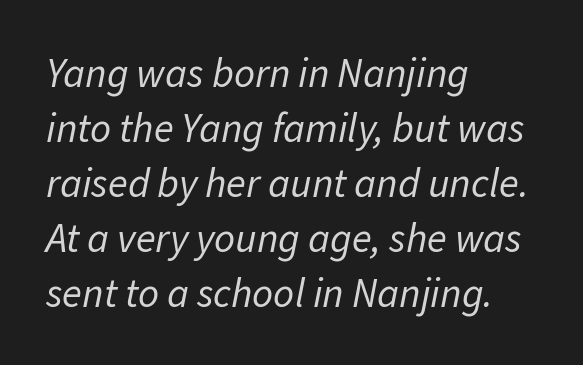
The space beneath each line is pristine and unruled. Inter-character spacing is left at the font's built-in metrics. This block has exactly the height ordinary leading produces. Caption: multi-line text, flush left, ragged right. Compared with ordinary roman type, these characters are visibly tilted. Think of a printed novel: that variable character pitch is what you see here.
